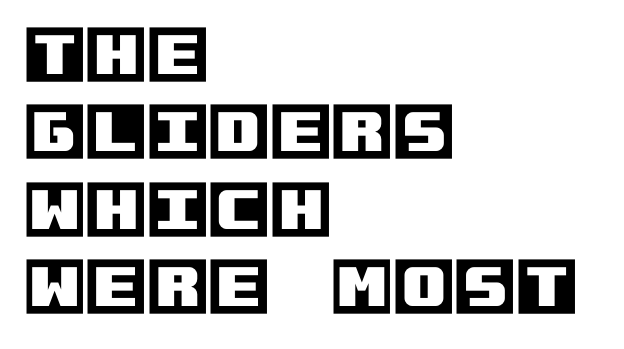
The image shows 63 px text type, upright; set left-aligned, line spacing 1.23x, normal letter spacing, not underlined; a large x-height.
